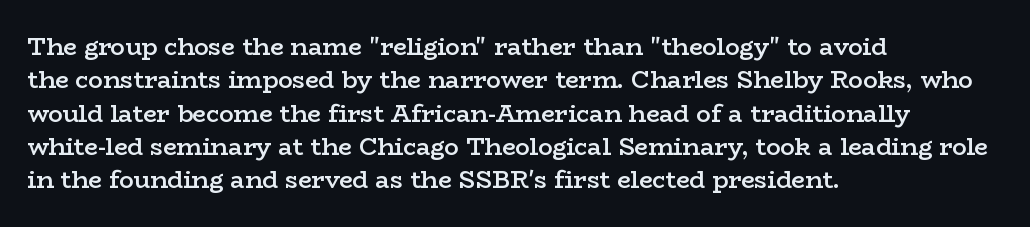
Q: Is the text bold? A: Semi-bold.
Q: Is the text italic (slanted)? A: No, it is upright.
Q: Is the text underlined? A: No.
Q: How is the paragraph aligned? A: Left-aligned.
Q: Is the spacing between letters normal or unusually wide? A: Normal.
Q: Is the spacing between lines tight, normal or loose? A: Normal.
